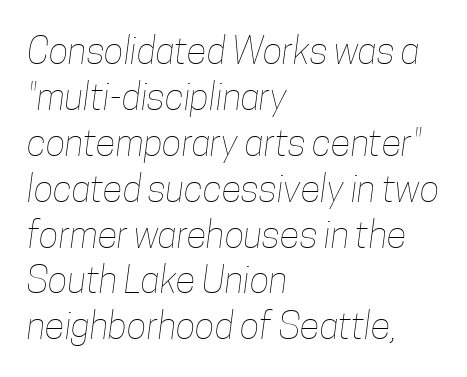
Q: Is the text bold? A: No.
Q: Is the text underlined? A: No.
Q: How is the paragraph aligned? A: Left-aligned.
Q: Is the spacing between letters normal or unusually wide? A: Normal.
Q: Width (condensed, normal, or wide)? A: Condensed.
Q: Stroke contrast? A: Low.
Q: x-height? A: Medium.
Q: Monospaced? A: No.
